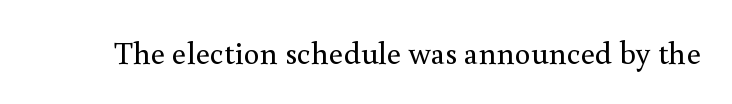
Yep, those are serifs on the letters. The letters advance in unequal steps, a hallmark of proportional type. The area under the type is left untouched. The face looks like a standard text weight, possibly lighter. If you drew a line through each stem, it would be perfectly vertical. Is the letter spacing exaggerated? No — it looks like the ordinary default.
